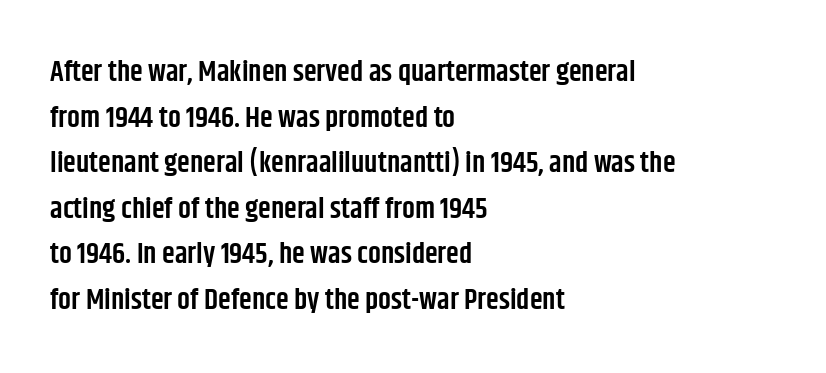
{"serif": "no", "italic": "no", "bold": "semi", "weight": "semibold", "width": "condensed", "stroke_contrast": "low", "x_height": "large", "monospaced": "no", "underline": "no", "align": "left", "line_spacing": "normal", "line_spacing_ratio": 1.57, "letter_spacing": "normal", "letter_spacing_em": 0.0, "glyph_px": 29}
